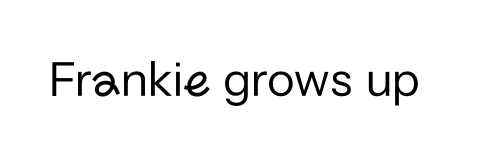
The image shows 51 px regular-weight sans-serif type, upright; set normal letter spacing, not underlined; low stroke contrast and a medium x-height.
